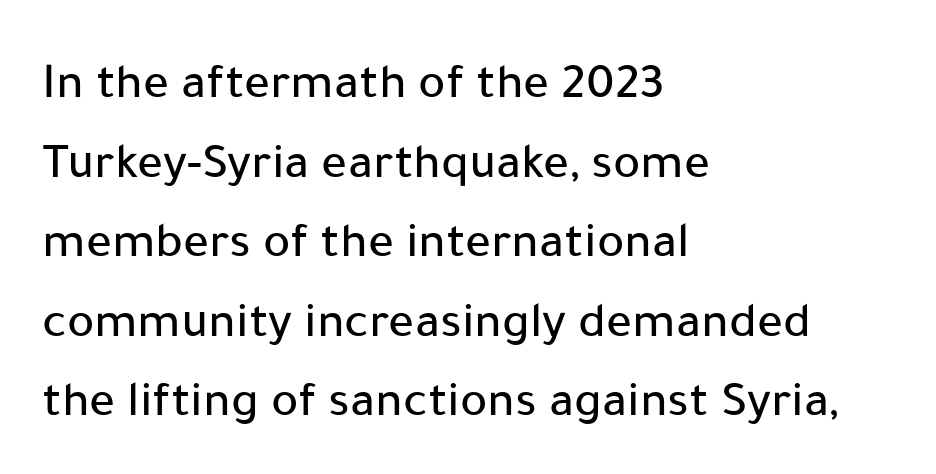
Q: Is the text italic (slanted)? A: No, it is upright.
Q: Is the typeface a serif or a sans-serif typeface? A: Sans-serif.
Q: Is the text underlined? A: No.
Q: How is the paragraph aligned? A: Left-aligned.
Q: Is the spacing between letters normal or unusually wide? A: Normal.
Q: Is the spacing between lines tight, normal or loose? A: Normal.
Q: Width (condensed, normal, or wide)? A: Normal.
Q: Stroke contrast? A: Low.
Q: x-height? A: Medium.
Q: Monospaced? A: No.
